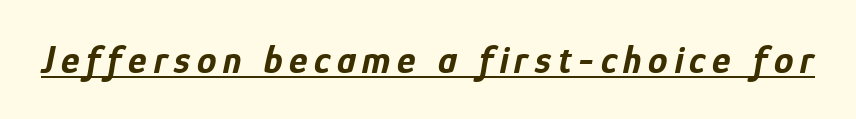
Q: Is the text bold? A: Yes.
Q: Is the text italic (slanted)? A: Yes, it leans right by about 12 degrees.
Q: Is the text underlined? A: Yes.
Q: Width (condensed, normal, or wide)? A: Condensed.
Q: Stroke contrast? A: Low.
Q: x-height? A: Medium.
Q: Monospaced? A: No.
